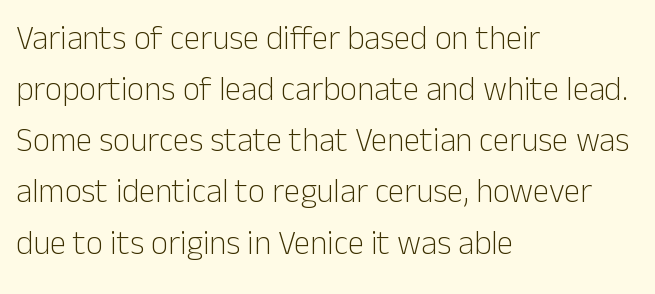
The image shows 33 px light sans-serif type, upright; set left-aligned, normal line spacing (1.55x), normal letter spacing, not underlined; low stroke contrast and a medium x-height.
